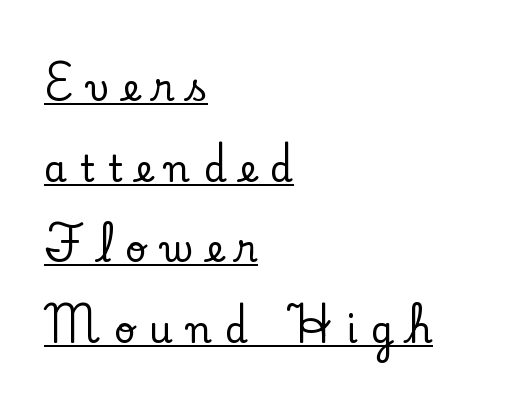
The image shows 37 px serif type, upright; set left-aligned, loose line spacing (2.18x), unusually wide letter spacing (+0.36 em), underlined; low stroke contrast and a small x-height.
